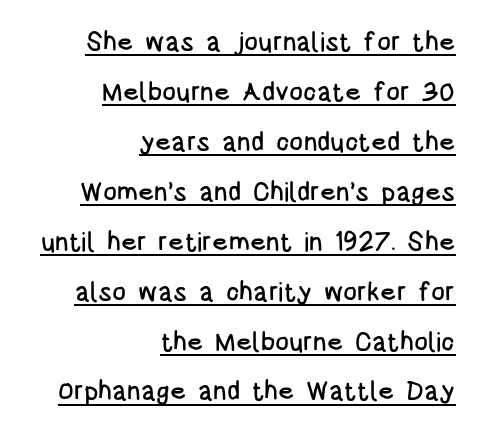
There is no visible air inserted between adjacent glyphs. Do the letters lean? They stand straight. Each new line begins a long way beneath the previous one. The lines in this sample share a right terminus and differ only in where they begin. This is underlined copy, the kind a proofreader might mark for attention.
